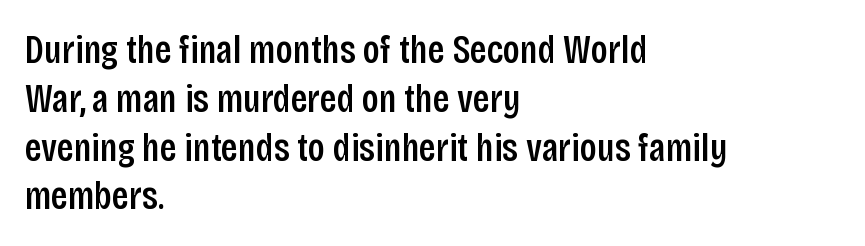
The image shows 40 px condensed sans-serif type, upright; set left-aligned, line spacing 1.22x, normal letter spacing, not underlined; low stroke contrast and a large x-height.
